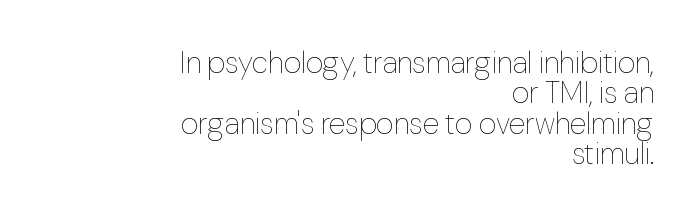
Heaviness? Minimal to ordinary, like unemphasized prose. Do the characters align in a grid? No, the font is proportional. The letters stand upright; this is a roman face. The passage shown has conventional tracking throughout.
